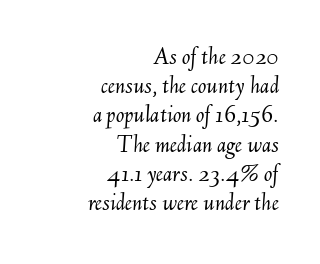
The image shows 25 px text type, italic (leaning right); set right-aligned, line spacing 1.17x, normal letter spacing, not underlined.
